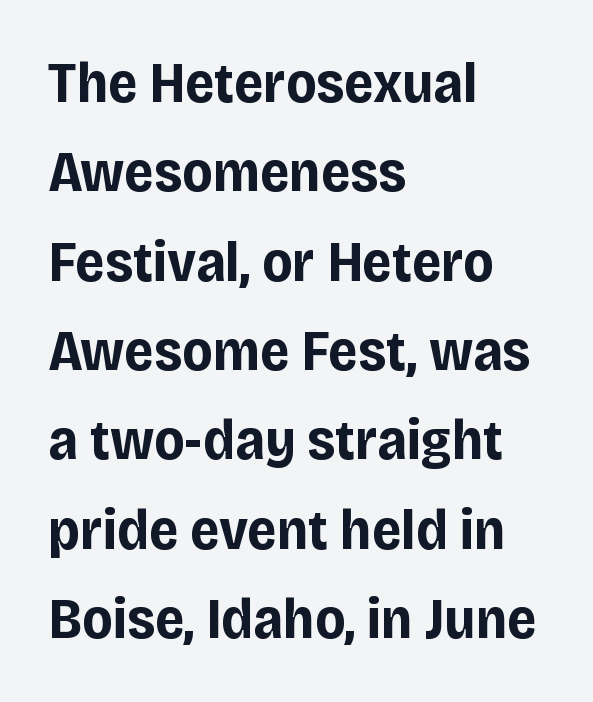
{"serif": "no", "italic": "no", "bold": "yes", "weight": "bold", "width": "normal", "stroke_contrast": "low", "x_height": "large", "monospaced": "no", "underline": "no", "align": "left", "line_spacing": "normal", "line_spacing_ratio": 1.54, "letter_spacing": "normal", "letter_spacing_em": 0.0, "glyph_px": 58}
